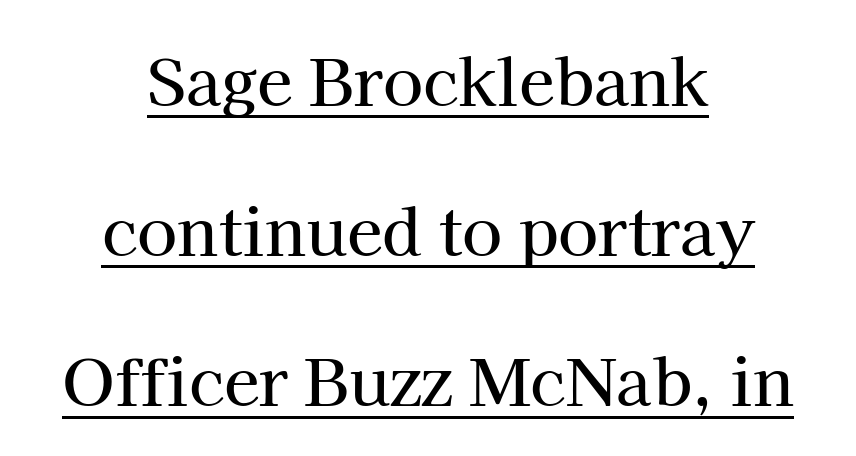
Q: Is the text italic (slanted)? A: No, it is upright.
Q: Is the typeface a serif or a sans-serif typeface? A: Serif.
Q: Is the text underlined? A: Yes.
Q: How is the paragraph aligned? A: Centered.
Q: Is the spacing between letters normal or unusually wide? A: Normal.
Q: Is the spacing between lines tight, normal or loose? A: Loose.
Q: Width (condensed, normal, or wide)? A: Normal.
Q: Stroke contrast? A: High.
Q: x-height? A: Medium.
Q: Monospaced? A: No.
